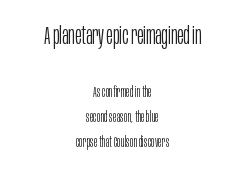
{"italic": "no", "bold": "no", "underline": "no", "align": "center", "line_spacing_ratio": 1.76, "letter_spacing": "normal", "letter_spacing_em": 0.0, "larger_block": "first", "size_ratio": 1.71, "glyph_px": 24}
